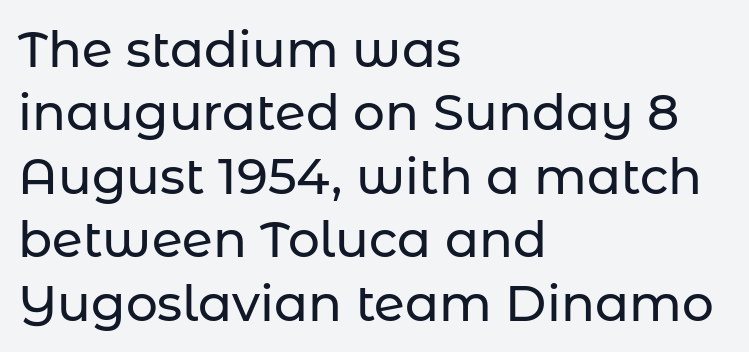
Q: Is the text italic (slanted)? A: No, it is upright.
Q: Is the typeface a serif or a sans-serif typeface? A: Sans-serif.
Q: Is the text underlined? A: No.
Q: How is the paragraph aligned? A: Left-aligned.
Q: Is the spacing between letters normal or unusually wide? A: Normal.
Q: Is the spacing between lines tight, normal or loose? A: Normal.
Q: Width (condensed, normal, or wide)? A: Normal.
Q: Stroke contrast? A: Low.
Q: x-height? A: Medium.
Q: Monospaced? A: No.
